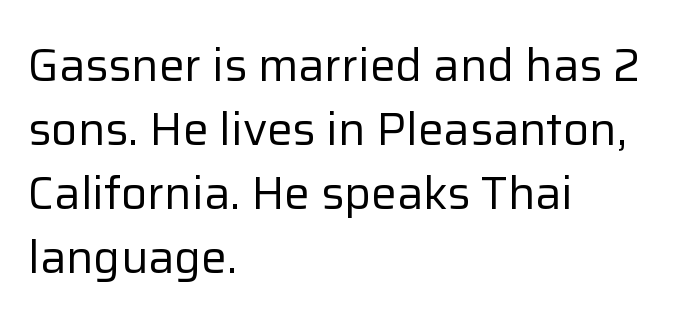
The image shows 46 px regular-weight sans-serif type, upright; set left-aligned, normal line spacing (1.39x), normal letter spacing, not underlined; low stroke contrast and a medium x-height.
